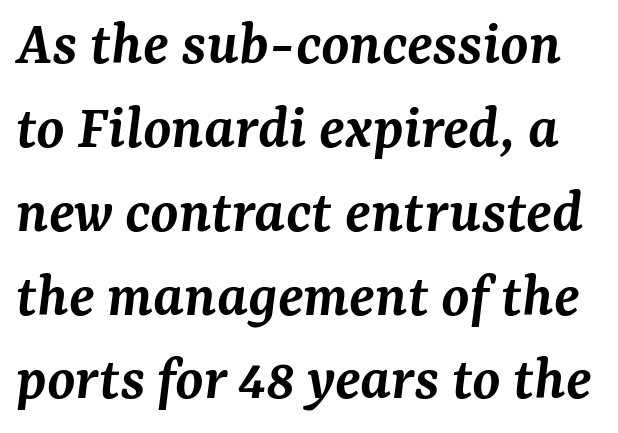
The image shows 64 px semibold serif type, italic (leaning right); set normal line spacing (1.31x), normal letter spacing, not underlined; medium stroke contrast and a medium x-height.
